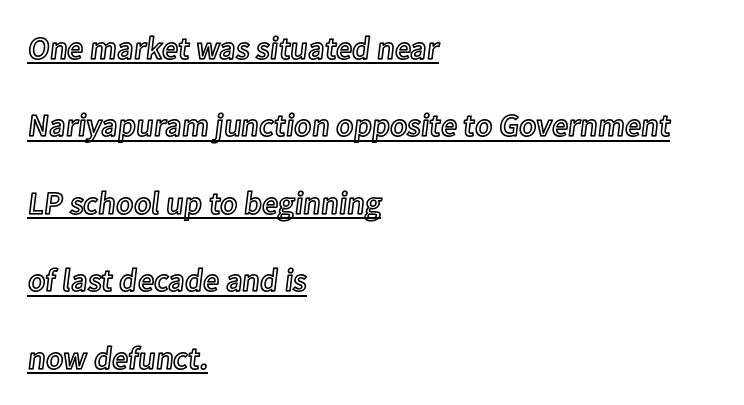
Q: Is the text italic (slanted)? A: Yes.
Q: Is the text underlined? A: Yes.
Q: How is the paragraph aligned? A: Left-aligned.
Q: Is the spacing between letters normal or unusually wide? A: Normal.
Q: Is the spacing between lines tight, normal or loose? A: Loose.
Q: Width (condensed, normal, or wide)? A: Normal.
Q: x-height? A: Medium.
Q: Monospaced? A: No.
